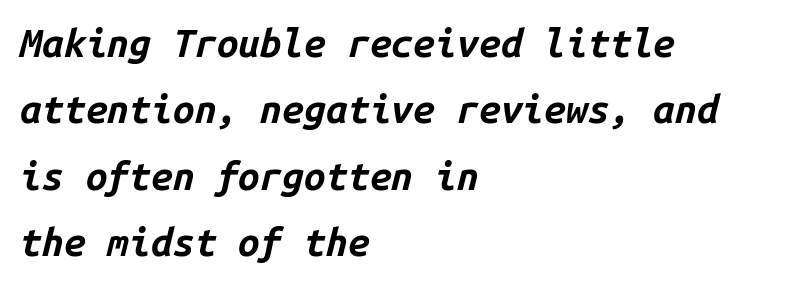
Q: Is the text bold? A: Yes.
Q: Is the text italic (slanted)? A: Yes, it leans right by about 14 degrees.
Q: Is the text underlined? A: No.
Q: How is the paragraph aligned? A: Left-aligned.
Q: Is the spacing between letters normal or unusually wide? A: Normal.
Q: Is the spacing between lines tight, normal or loose? A: Normal.
Q: Width (condensed, normal, or wide)? A: Normal.
Q: Stroke contrast? A: Low.
Q: x-height? A: Medium.
Q: Monospaced? A: Yes.
